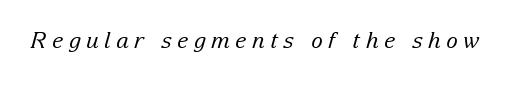
Q: Is the text bold? A: No.
Q: Is the text italic (slanted)? A: Yes, it leans right by about 15 degrees.
Q: Is the text underlined? A: No.
Q: Is the spacing between letters normal or unusually wide? A: Unusually wide.
